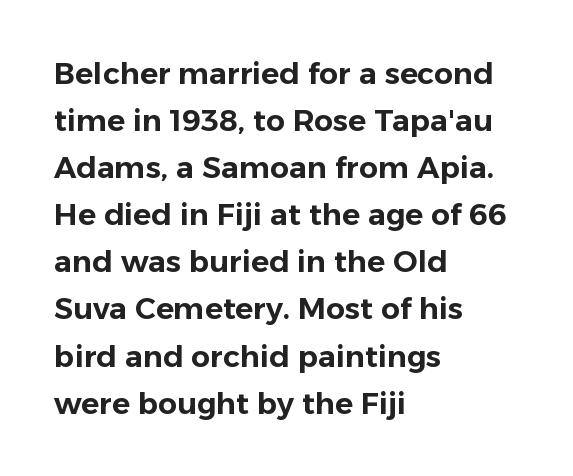
{"serif": "no", "italic": "no", "width": "normal", "stroke_contrast": "low", "x_height": "medium", "monospaced": "no", "underline": "no", "align": "left", "line_spacing": "normal", "line_spacing_ratio": 1.57, "letter_spacing": "normal", "letter_spacing_em": 0.0, "glyph_px": 30}
